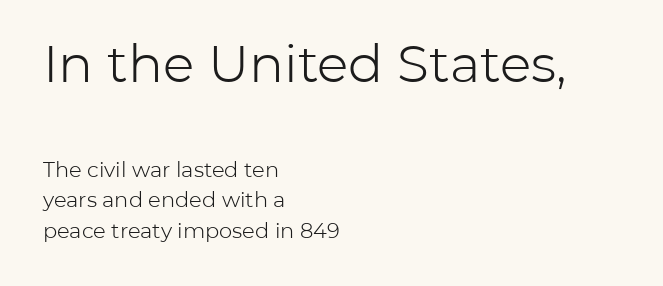
Q: Is the text bold? A: No.
Q: Is the text italic (slanted)? A: No, it is upright.
Q: Is the typeface a serif or a sans-serif typeface? A: Sans-serif.
Q: Is the text underlined? A: No.
Q: How is the paragraph aligned? A: Left-aligned.
Q: Is the spacing between letters normal or unusually wide? A: Normal.
Q: Is the spacing between lines tight, normal or loose? A: Normal.
Q: Which block of text is set in a larger size, the first (top) or the second (bottom)? A: The first (top) one.
Q: Width (condensed, normal, or wide)? A: Normal.
Q: Stroke contrast? A: Low.
Q: x-height? A: Medium.
Q: Monospaced? A: No.
